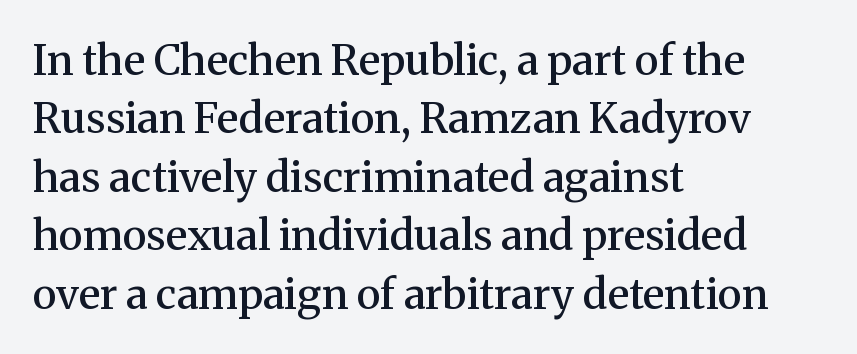
{"serif": "yes", "italic": "no", "bold": "semi", "weight": "semibold", "width": "normal", "stroke_contrast": "medium", "x_height": "medium", "monospaced": "no", "underline": "no", "align": "left", "line_spacing": "normal", "line_spacing_ratio": 1.39, "letter_spacing": "normal", "letter_spacing_em": 0.0, "glyph_px": 42}
